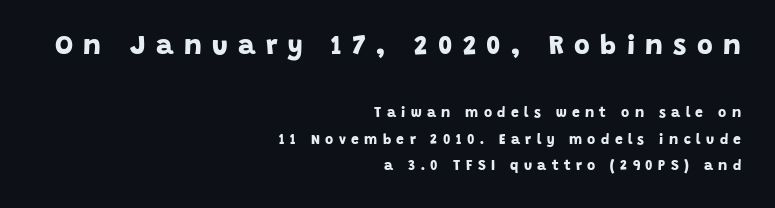
The image shows 27 px bold type; set right-aligned, line spacing 1.88x, unusually wide letter spacing (+0.38 em), not underlined; the first (top) block is 1.93x larger.
